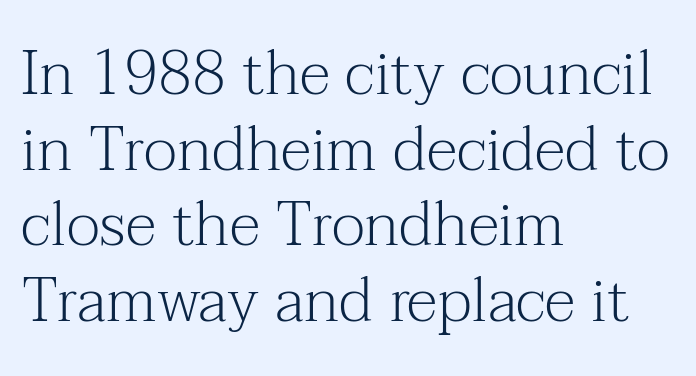
Q: Is the text bold? A: No.
Q: Is the text italic (slanted)? A: No, it is upright.
Q: Is the typeface a serif or a sans-serif typeface? A: Serif.
Q: Is the text underlined? A: No.
Q: How is the paragraph aligned? A: Left-aligned.
Q: Is the spacing between letters normal or unusually wide? A: Normal.
Q: Width (condensed, normal, or wide)? A: Normal.
Q: Stroke contrast? A: Medium.
Q: x-height? A: Medium.
Q: Monospaced? A: No.
